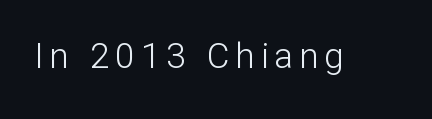
Q: Is the text bold? A: No.
Q: Is the text italic (slanted)? A: No, it is upright.
Q: Is the typeface a serif or a sans-serif typeface? A: Sans-serif.
Q: Is the text underlined? A: No.
Q: Width (condensed, normal, or wide)? A: Normal.
Q: Stroke contrast? A: Low.
Q: x-height? A: Medium.
Q: Monospaced? A: No.
